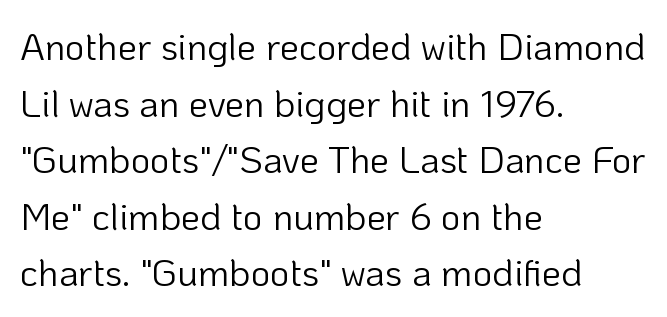
The compositor pushed each line to the left boundary. Check the space under the baseline: it is left empty. Students, observe: this is what conventionally led text looks like. Think of a printed novel: that variable character pitch is what you see here. Tall strokes in this sample are plumb rather than angled. Tracking here is standard; glyphs follow each other at the usual distance.
